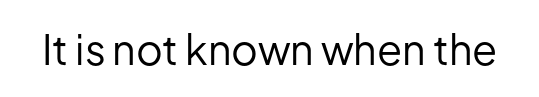
The image shows 41 px regular-weight sans-serif type, upright; set normal letter spacing, not underlined; low stroke contrast and a medium x-height.
